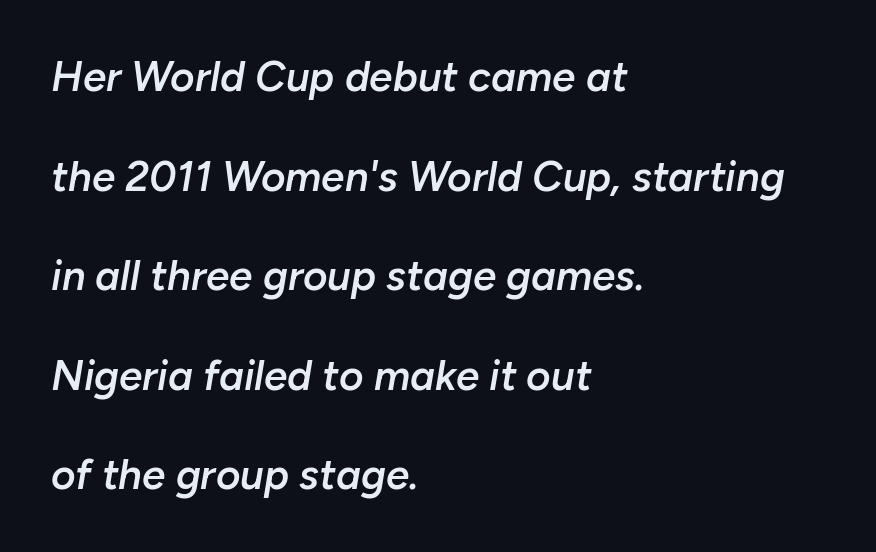
The image shows 42 px semibold type, italic (leaning right); set left-aligned, loose line spacing (2.37x), normal letter spacing, not underlined; low stroke contrast and a medium x-height.
